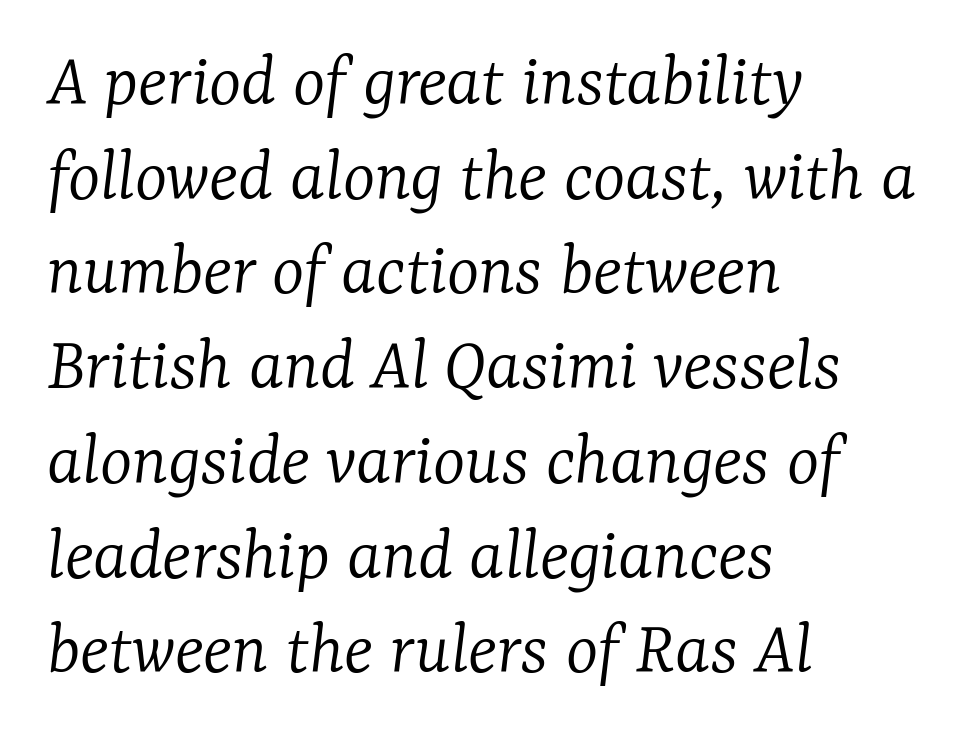
{"serif": "yes", "italic": "yes", "lean": "right", "slant_degrees": 7, "bold": "no", "weight": "light", "width": "normal", "stroke_contrast": "low", "x_height": "medium", "monospaced": "no", "underline": "no", "align": "left", "line_spacing_ratio": 1.23, "letter_spacing": "normal", "letter_spacing_em": 0.0, "glyph_px": 77}
